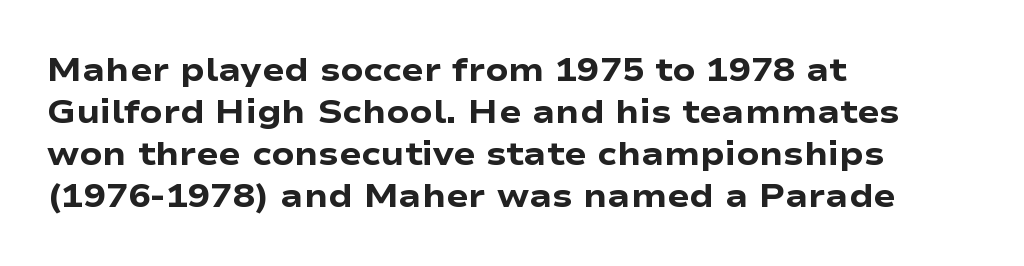
The image shows 33 px heavy, wide sans-serif type, upright; set left-aligned, normal line spacing (1.27x), normal letter spacing, not underlined; low stroke contrast and a medium x-height.
